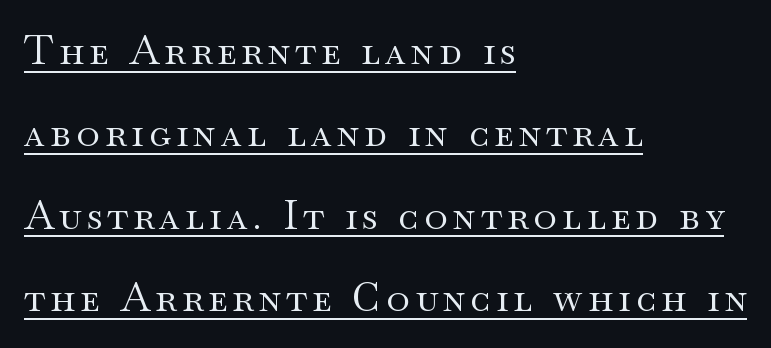
Q: Is the text bold? A: No.
Q: Is the text italic (slanted)? A: No, it is upright.
Q: Is the typeface a serif or a sans-serif typeface? A: Serif.
Q: Is the text underlined? A: Yes.
Q: How is the paragraph aligned? A: Left-aligned.
Q: Is the spacing between lines tight, normal or loose? A: Loose.
Q: Width (condensed, normal, or wide)? A: Wide.
Q: Stroke contrast? A: Medium.
Q: x-height? A: Small.
Q: Monospaced? A: No.
